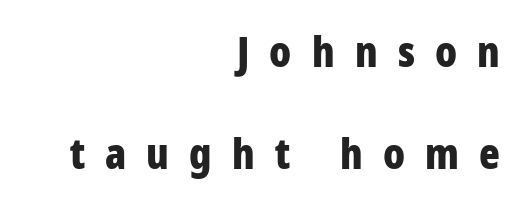
{"serif": "no", "italic": "no", "bold": "yes", "weight": "bold", "width": "condensed", "stroke_contrast": "low", "x_height": "medium", "monospaced": "no", "underline": "no", "align": "right", "line_spacing": "loose", "line_spacing_ratio": 2.37, "letter_spacing": "wide", "letter_spacing_em": 0.47, "glyph_px": 43}
